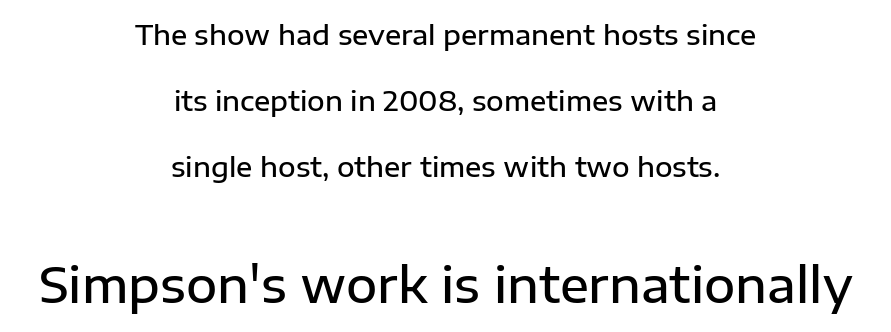
Rule under the text: the space is simply empty. Is this a sans? Yes — the strokes have no serifs. These two chunks differ in scale, with the bottom chunk taking the larger measure. Is there much room between lines? Yes — plenty of vertical air separates them. Each glyph is drawn with semibold strokes, heavier than normal yet not fully bold. Compared with typical body copy, the letter spacing here is the same.
